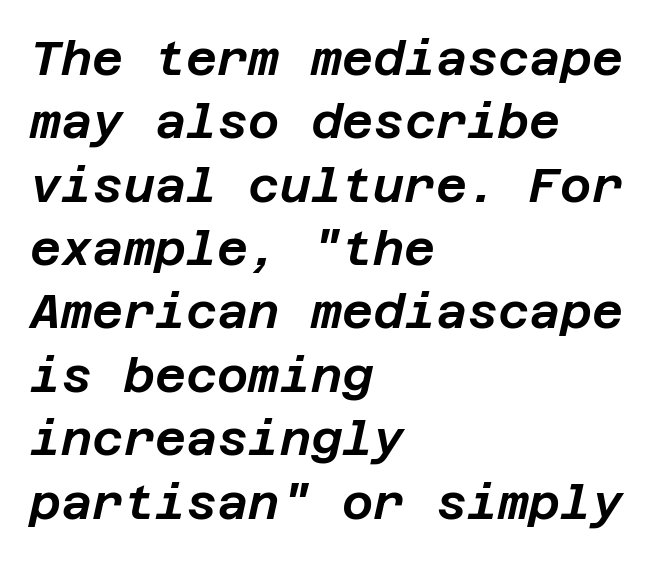
The image shows 48 px text type, italic (leaning right); set left-aligned, normal line spacing (1.32x), normal letter spacing, not underlined; low stroke contrast and a large x-height.
